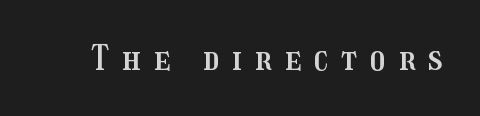
Q: Is the text italic (slanted)? A: No, it is upright.
Q: Is the text underlined? A: No.
Q: Is the spacing between letters normal or unusually wide? A: Unusually wide.
Q: Width (condensed, normal, or wide)? A: Condensed.
Q: Stroke contrast? A: Medium.
Q: x-height? A: Medium.
Q: Monospaced? A: No.
